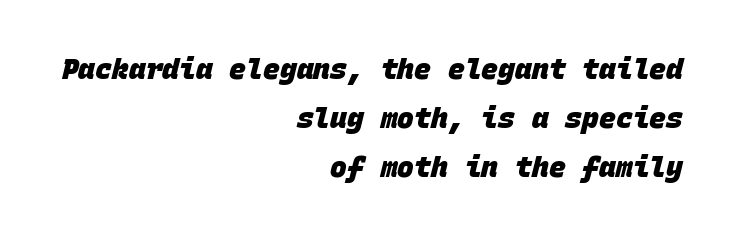
Between one letter and the next there's only the usual sliver of space. Monospaced: the letters line up in strict vertical columns. Font category for this specimen: sans-serif. Caption: multi-line text, flush right, ragged left.
